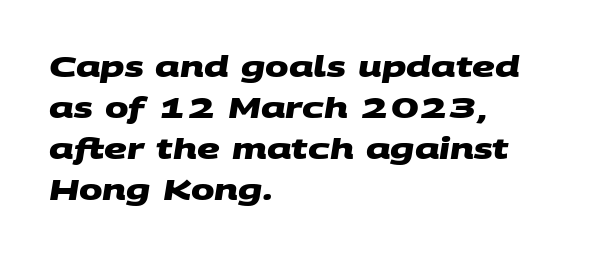
Q: Is the text bold? A: Yes.
Q: Is the typeface a serif or a sans-serif typeface? A: Sans-serif.
Q: Is the text underlined? A: No.
Q: How is the paragraph aligned? A: Left-aligned.
Q: Is the spacing between letters normal or unusually wide? A: Normal.
Q: Is the spacing between lines tight, normal or loose? A: Normal.
Q: Width (condensed, normal, or wide)? A: Wide.
Q: Stroke contrast? A: Medium.
Q: x-height? A: Large.
Q: Monospaced? A: No.
